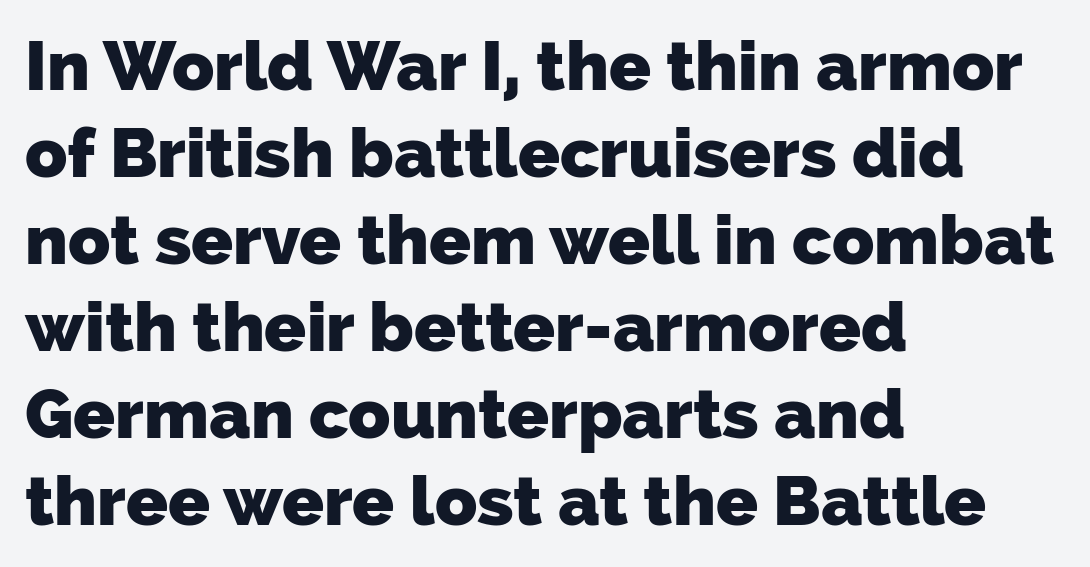
{"serif": "no", "bold": "yes", "weight": "heavy", "width": "normal", "stroke_contrast": "low", "x_height": "medium", "monospaced": "no", "underline": "no", "align": "left", "line_spacing": "normal", "line_spacing_ratio": 1.26, "letter_spacing": "normal", "letter_spacing_em": 0.0, "glyph_px": 69}
